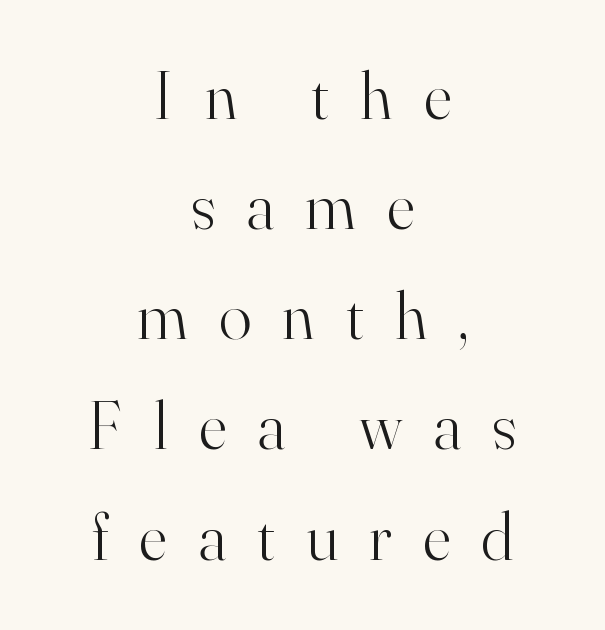
The image shows 68 px light serif type, upright; set centered, normal line spacing (1.62x), unusually wide letter spacing (+0.46 em), not underlined; high stroke contrast and a small x-height.
